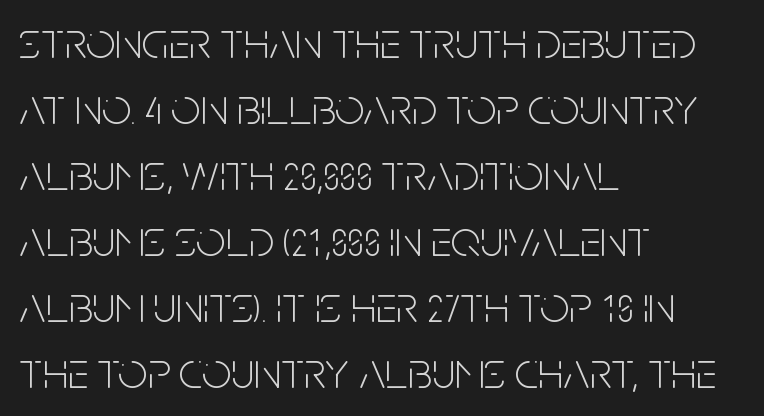
Q: Is the text bold? A: No.
Q: Is the text italic (slanted)? A: No, it is upright.
Q: Is the typeface a serif or a sans-serif typeface? A: Sans-serif.
Q: Is the text underlined? A: No.
Q: How is the paragraph aligned? A: Left-aligned.
Q: Is the spacing between letters normal or unusually wide? A: Normal.
Q: Is the spacing between lines tight, normal or loose? A: Normal.
Q: Width (condensed, normal, or wide)? A: Condensed.
Q: Stroke contrast? A: Low.
Q: x-height? A: Large.
Q: Monospaced? A: No.
